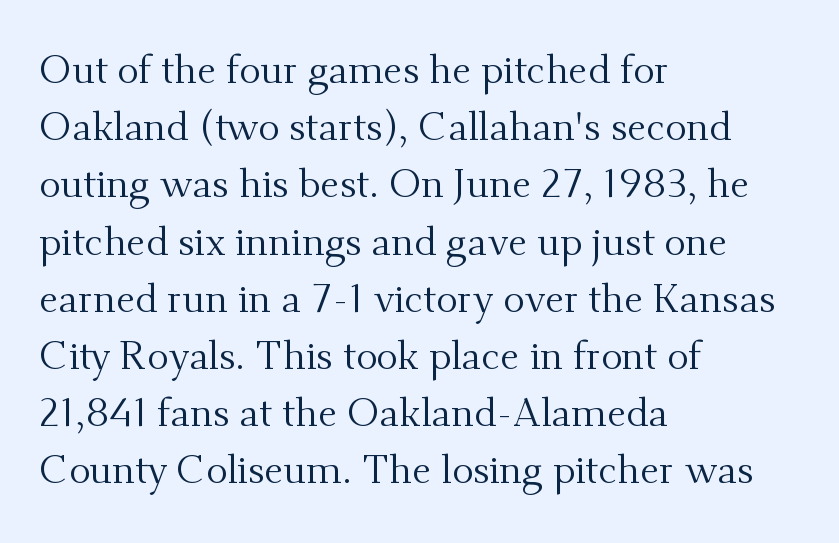
{"serif": "yes", "italic": "no", "bold": "no", "weight": "regular", "width": "normal", "stroke_contrast": "medium", "x_height": "small", "monospaced": "no", "underline": "no", "align": "left", "line_spacing": "normal", "line_spacing_ratio": 1.43, "letter_spacing": "normal", "letter_spacing_em": 0.0, "glyph_px": 40}
